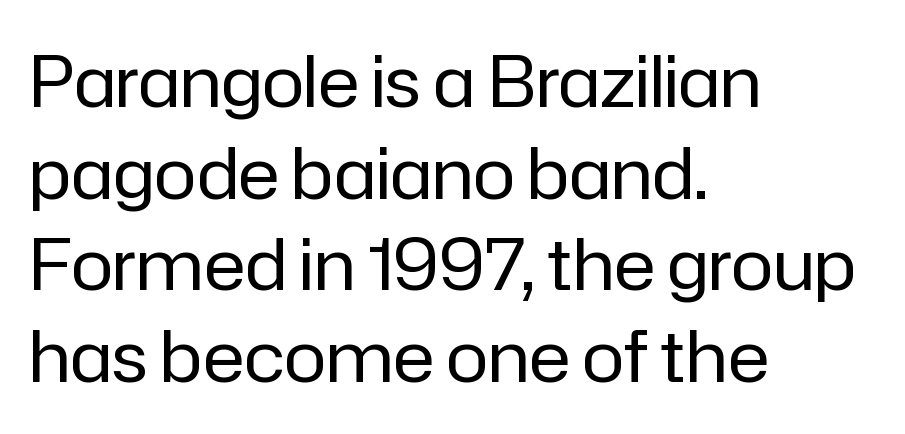
Nope, not italic — everything's standing straight. Ink coverage per letter is moderate at most. Character widths vary here, with narrow letters taking less room than wide ones. The letters carry no serifs — their stems end cleanly without finishing strokes. Leading: standard.
